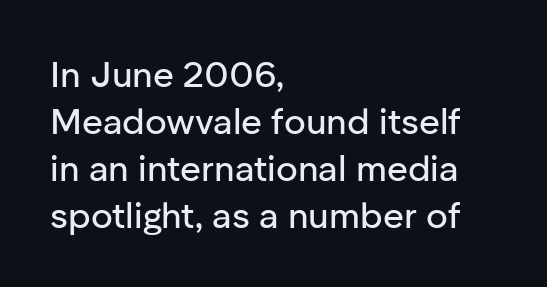
{"serif": "no", "italic": "no", "width": "normal", "stroke_contrast": "low", "x_height": "medium", "monospaced": "no", "underline": "no", "align": "left", "line_spacing": "normal", "line_spacing_ratio": 1.31, "letter_spacing": "normal", "letter_spacing_em": 0.0, "glyph_px": 36}
